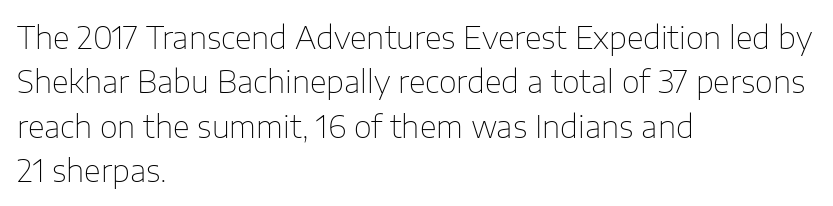
The passage shown is not bold in any degree. Typographically, this falls in the sans-serif category. Is the block centered? No — it sits flush against the left margin. Has an underline been added? It has not. How would I describe the line gaps? Plain and ordinary.
